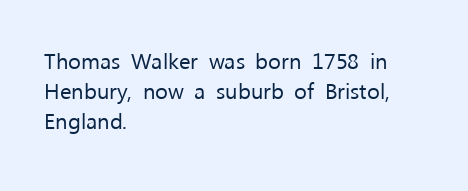
The letterforms sit shoulder to shoulder at normal distance. The space directly below the letters is spotless. Counters stay open thanks to moderate or lighter strokes. The vertical gap from one line to the next is medium. Ascenders rise straight up at ninety degrees. The ragged edge is on the right, which tells us the setting is flush left.
